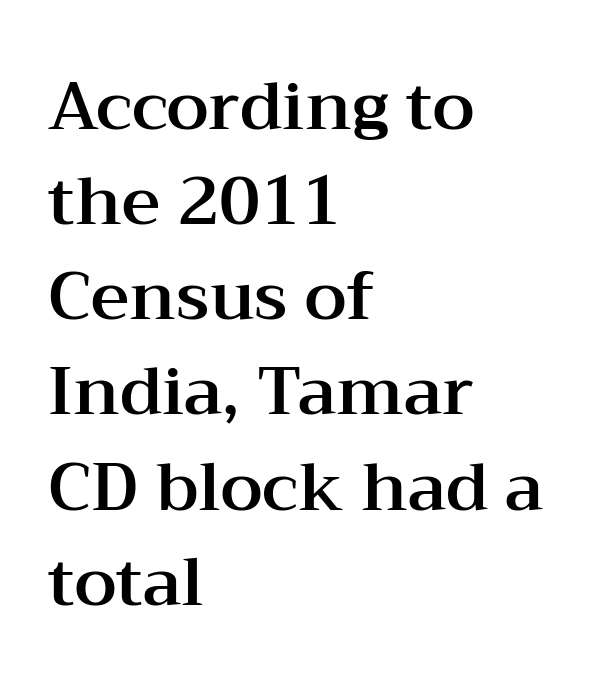
Short note: letters normally spaced. One glance says typical: line gaps are just what's usual. A typesetter would call this proportional, since set widths differ per character. This rendering uses left alignment, leaving the right contour irregular. Descender tails drop into unmarked territory.
